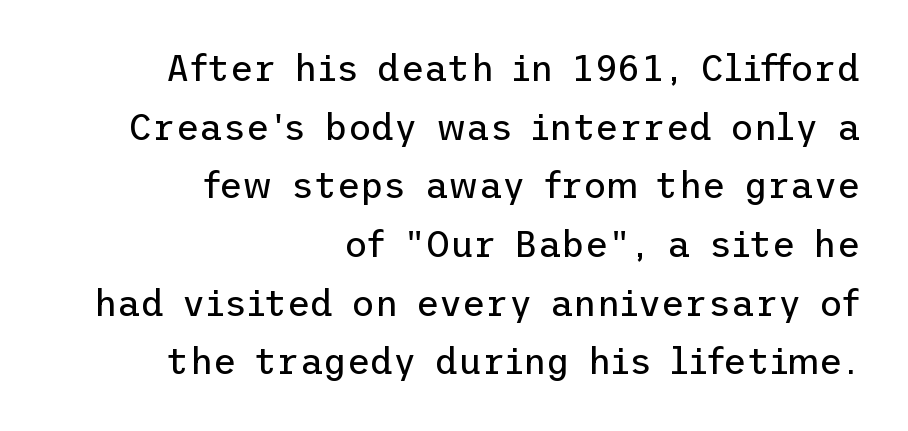
{"serif": "no", "italic": "no", "bold": "no", "weight": "regular", "width": "normal", "stroke_contrast": "low", "x_height": "medium", "underline": "no", "align": "right", "line_spacing": "normal", "line_spacing_ratio": 1.63, "letter_spacing": "normal", "letter_spacing_em": 0.0, "glyph_px": 36}
